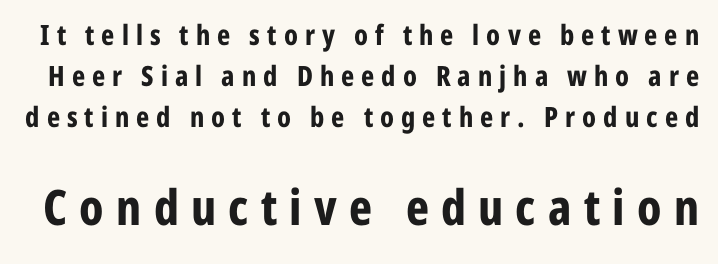
How would I describe the line gaps? Plain and ordinary. Quick note: underline off. Here the designer chose a conventional face with non-uniform glyph widths. Does the bottom block carry the larger type? Yes, it does.
